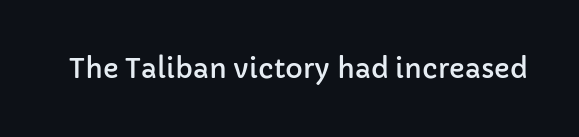
This rendering leaves character spacing at its baseline value. Has an underline been added? It has not. No italicization has been applied; the sample stays upright.
